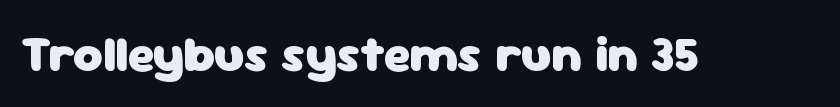
{"serif": "no", "italic": "no", "bold": "yes", "weight": "heavy", "width": "normal", "stroke_contrast": "low", "x_height": "medium", "monospaced": "no", "underline": "no", "letter_spacing": "normal", "letter_spacing_em": 0.0, "glyph_px": 50}
